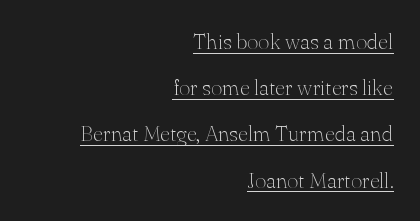
The image shows 22 px text type, upright; set right-aligned, loose line spacing (2.1x), normal letter spacing, underlined.
